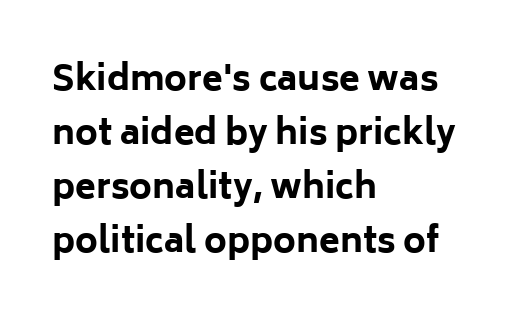
The image shows 34 px bold sans-serif type, upright; set left-aligned, normal line spacing (1.59x), normal letter spacing, not underlined; low stroke contrast and a medium x-height.
